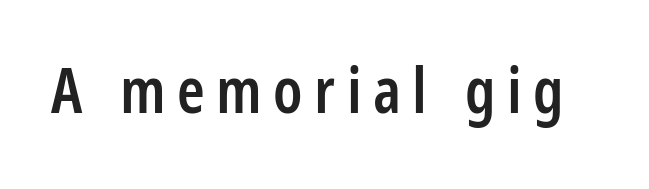
The image shows 63 px semibold, condensed sans-serif type, upright; set not underlined; low stroke contrast and a large x-height.
